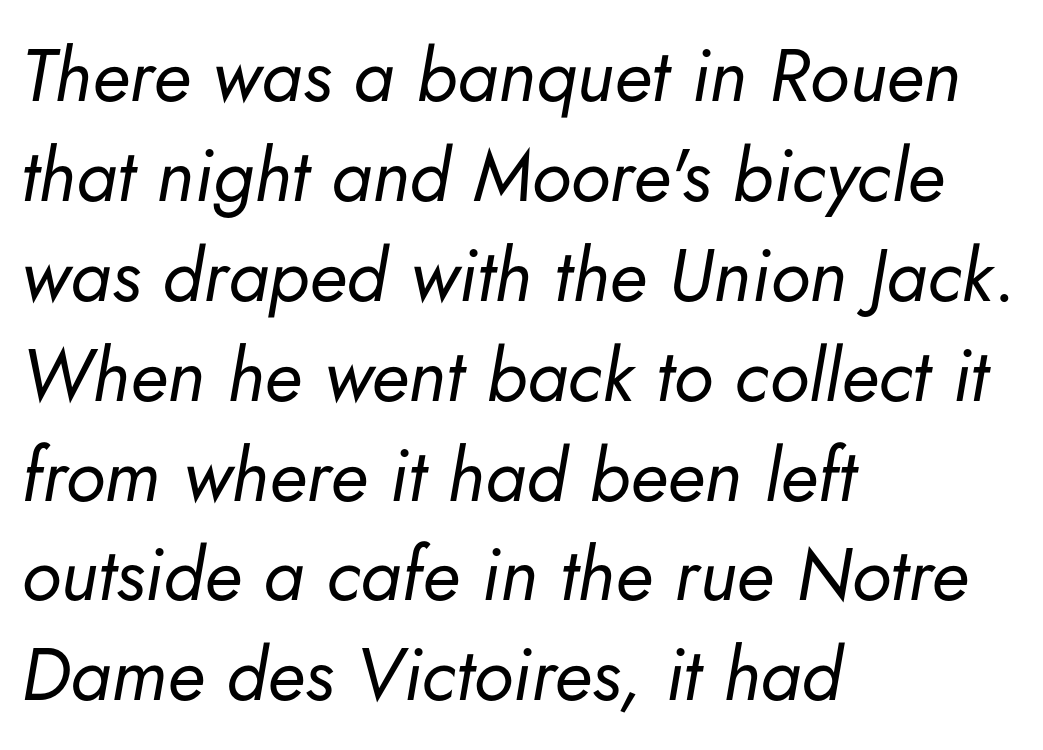
{"italic": "yes", "lean": "right", "slant_degrees": 5, "bold": "no", "weight": "regular", "width": "normal", "stroke_contrast": "low", "x_height": "small", "monospaced": "no", "underline": "no", "align": "left", "line_spacing": "normal", "line_spacing_ratio": 1.35, "letter_spacing": "normal", "letter_spacing_em": 0.0, "glyph_px": 74}
